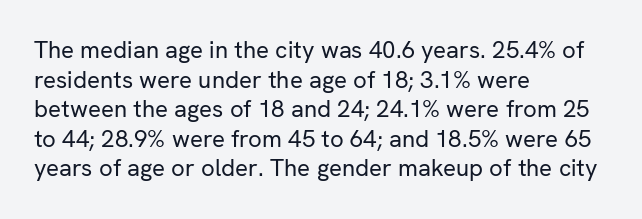
Q: Is the text bold? A: No.
Q: Is the text italic (slanted)? A: No, it is upright.
Q: Is the text underlined? A: No.
Q: How is the paragraph aligned? A: Left-aligned.
Q: Is the spacing between letters normal or unusually wide? A: Normal.
